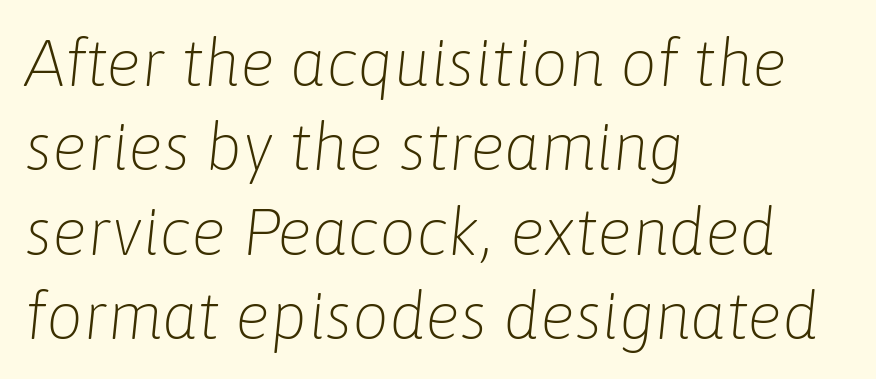
Q: Is the text bold? A: No.
Q: Is the text italic (slanted)? A: Yes, it leans right by about 6 degrees.
Q: Is the text underlined? A: No.
Q: How is the paragraph aligned? A: Left-aligned.
Q: Is the spacing between letters normal or unusually wide? A: Normal.
Q: Is the spacing between lines tight, normal or loose? A: Normal.
Q: Width (condensed, normal, or wide)? A: Normal.
Q: Stroke contrast? A: Low.
Q: x-height? A: Medium.
Q: Monospaced? A: No.
